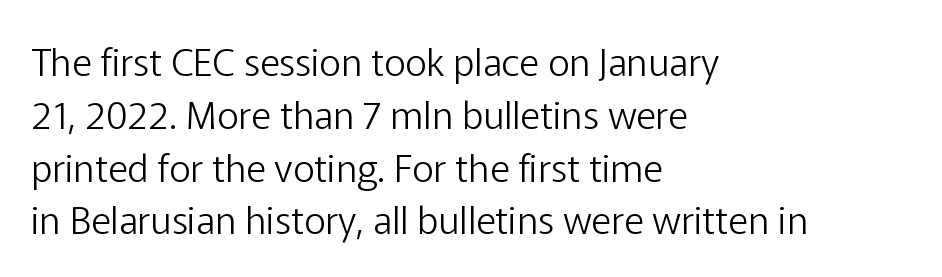
These lines were composed using upright roman letters. Does the type have serifs? No, each stem ends abruptly. Does extra space separate the letters? No, they use regular spacing. The rendering uses a moderate line-height, typical for paragraphs. Underlining? Definitely not there. The weight would be labelled regular, book, light, or lighter still.
